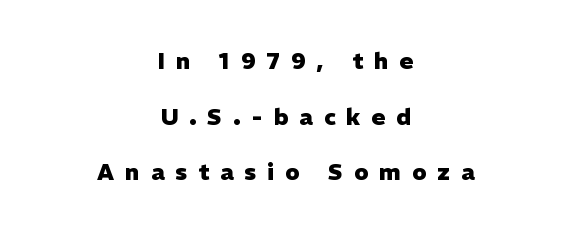
A full-strength bold gives these letters their thick strokes. You could only call the tracking loose — the letters float apart. It's the straight-up-and-down kind of type. The vertical gap from one line to the next is large. Neither beginnings nor endings align; midpoints do.
